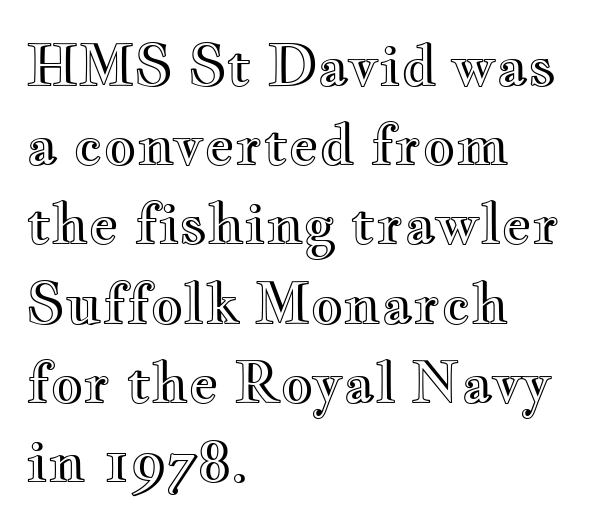
Posture: upright roman. The horizontal fit of the characters is conventional and even. Spacing verdict: proportional, widths tailored to each character. Leading matches the norm, producing a regular column. The ragged edge is on the right, which tells us the setting is flush left.
